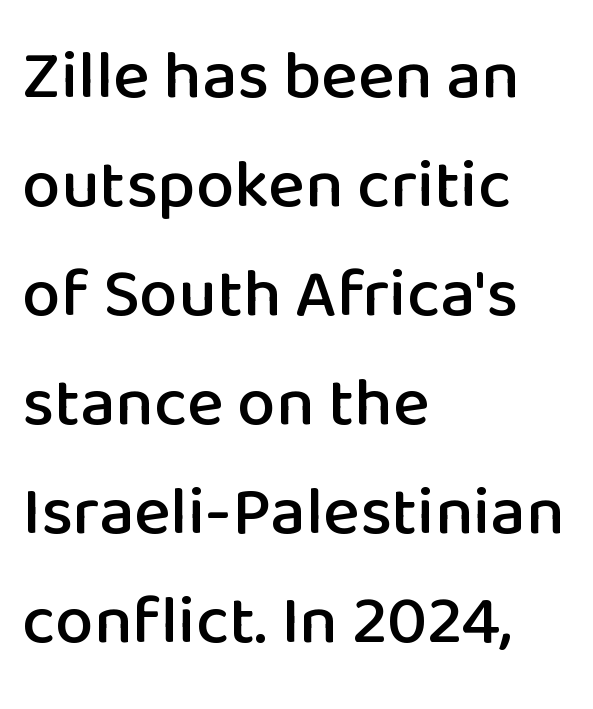
{"serif": "no", "italic": "no", "width": "normal", "stroke_contrast": "low", "x_height": "medium", "monospaced": "no", "underline": "no", "align": "left", "line_spacing": "normal", "line_spacing_ratio": 1.58, "letter_spacing": "normal", "letter_spacing_em": 0.0, "glyph_px": 69}
